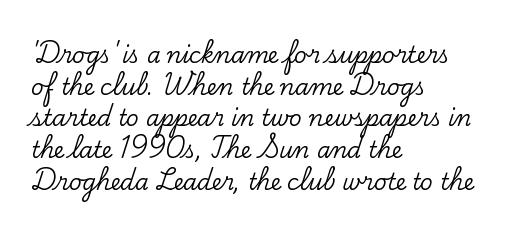
Q: Is the text italic (slanted)? A: Yes.
Q: Is the text underlined? A: No.
Q: How is the paragraph aligned? A: Left-aligned.
Q: Is the spacing between letters normal or unusually wide? A: Normal.
Q: Is the spacing between lines tight, normal or loose? A: Normal.
